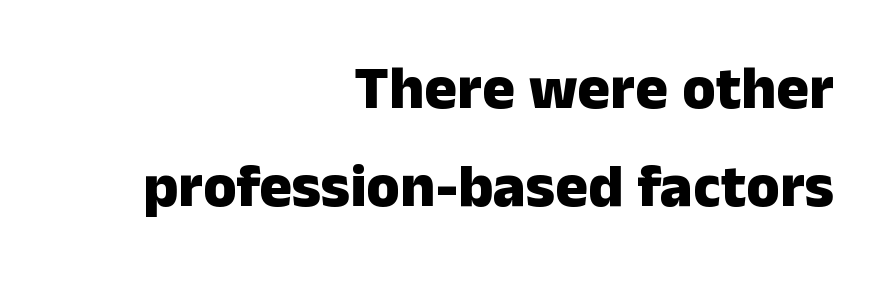
Anything drawn beneath the words? Only blank space. To sum up the face: it is a sans, with no serifs. If you drew a line through each stem, it would be perfectly vertical. The paragraph has a hard right edge and a soft left edge. A typesetter would call this proportional, since set widths differ per character.
